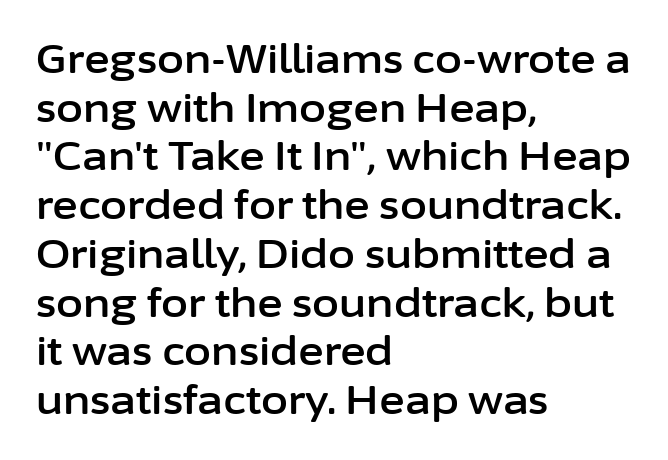
{"serif": "no", "italic": "no", "width": "normal", "stroke_contrast": "low", "x_height": "medium", "monospaced": "no", "underline": "no", "align": "left", "line_spacing": "normal", "line_spacing_ratio": 1.25, "letter_spacing": "normal", "letter_spacing_em": 0.0, "glyph_px": 39}
